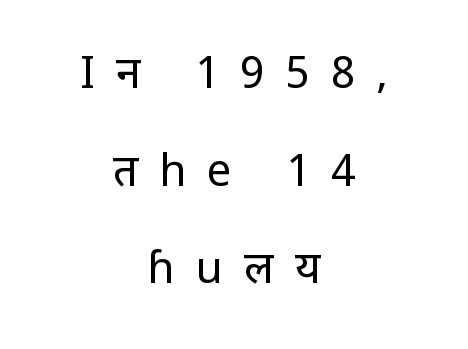
{"serif": "no", "italic": "no", "bold": "no", "weight": "regular", "width": "condensed", "stroke_contrast": "low", "x_height": "large", "monospaced": "no", "underline": "no", "align": "center", "line_spacing": "loose", "line_spacing_ratio": 2.22, "letter_spacing": "wide", "letter_spacing_em": 0.48, "glyph_px": 44}
